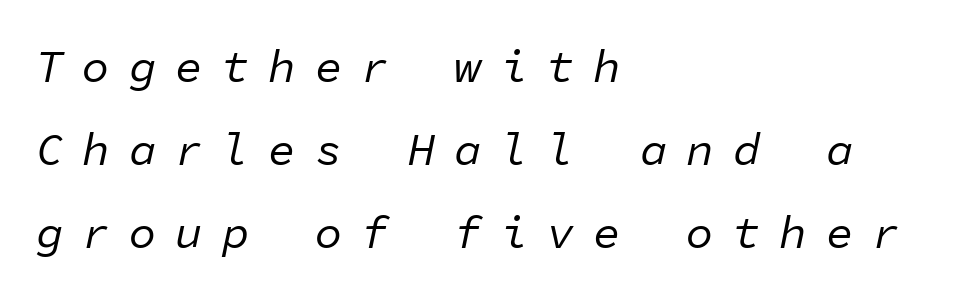
Q: Is the text bold? A: No.
Q: Is the text italic (slanted)? A: Yes, it leans right by about 11 degrees.
Q: Is the text underlined? A: No.
Q: How is the paragraph aligned? A: Left-aligned.
Q: Is the spacing between letters normal or unusually wide? A: Unusually wide.
Q: Width (condensed, normal, or wide)? A: Normal.
Q: Stroke contrast? A: Low.
Q: x-height? A: Medium.
Q: Monospaced? A: Yes.
